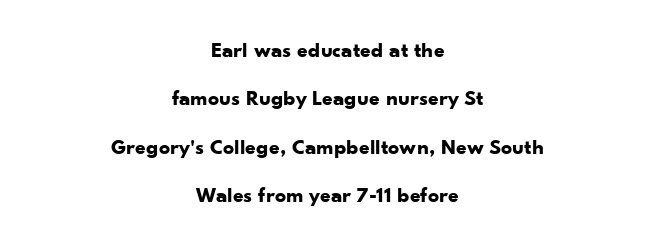
{"italic": "no", "bold": "yes", "underline": "no", "align": "center", "line_spacing": "loose", "line_spacing_ratio": 2.2, "letter_spacing": "normal", "letter_spacing_em": 0.0, "glyph_px": 22}
